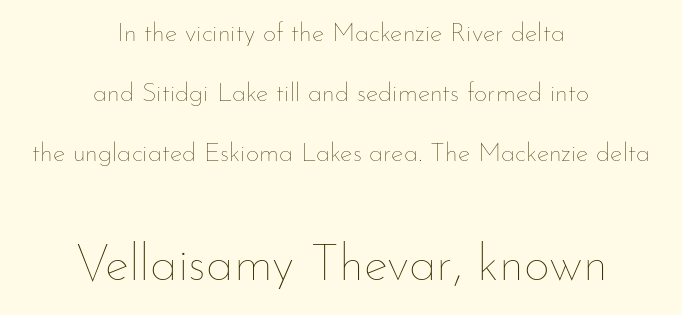
The horizontal fit of the characters is conventional and even. Spacing verdict: proportional, widths tailored to each character. These lines stack symmetrically, like a column narrowing and widening about its center. Summary of vertical rhythm: relaxed, with wide interline spacing.
